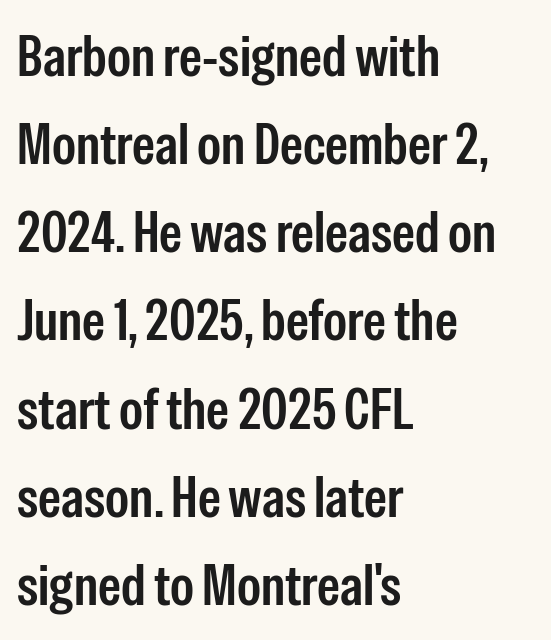
{"serif": "no", "italic": "no", "width": "condensed", "stroke_contrast": "low", "x_height": "medium", "monospaced": "no", "underline": "no", "align": "left", "line_spacing": "normal", "line_spacing_ratio": 1.52, "letter_spacing": "normal", "letter_spacing_em": 0.0, "glyph_px": 58}
